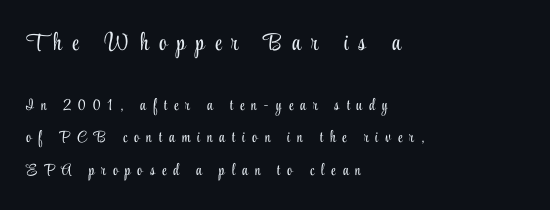
Q: Is the text bold? A: No.
Q: Is the text italic (slanted)? A: Yes.
Q: Is the text underlined? A: No.
Q: How is the paragraph aligned? A: Left-aligned.
Q: Is the spacing between letters normal or unusually wide? A: Unusually wide.
Q: Is the spacing between lines tight, normal or loose? A: Loose.
Q: Which block of text is set in a larger size, the first (top) or the second (bottom)? A: The first (top) one.
